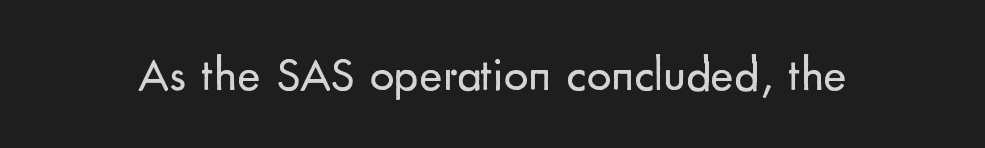
{"serif": "no", "italic": "no", "bold": "no", "weight": "regular", "width": "normal", "stroke_contrast": "low", "x_height": "small", "monospaced": "no", "underline": "no", "letter_spacing": "normal", "letter_spacing_em": 0.0, "glyph_px": 49}
